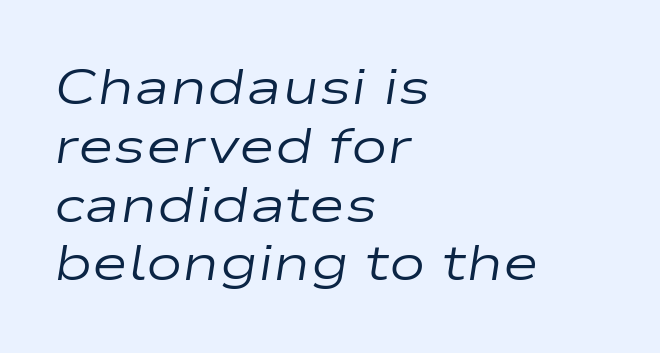
The image shows 49 px regular-weight, wide type, italic (leaning right); set left-aligned, line spacing 1.2x, normal letter spacing, not underlined; low stroke contrast and a medium x-height.
